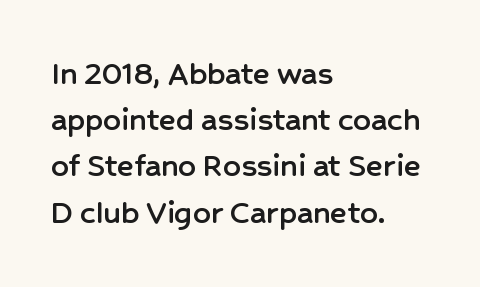
Q: Is the text italic (slanted)? A: No, it is upright.
Q: Is the typeface a serif or a sans-serif typeface? A: Sans-serif.
Q: Is the text underlined? A: No.
Q: How is the paragraph aligned? A: Left-aligned.
Q: Is the spacing between letters normal or unusually wide? A: Normal.
Q: Is the spacing between lines tight, normal or loose? A: Normal.
Q: Width (condensed, normal, or wide)? A: Normal.
Q: Stroke contrast? A: Low.
Q: x-height? A: Medium.
Q: Monospaced? A: No.
